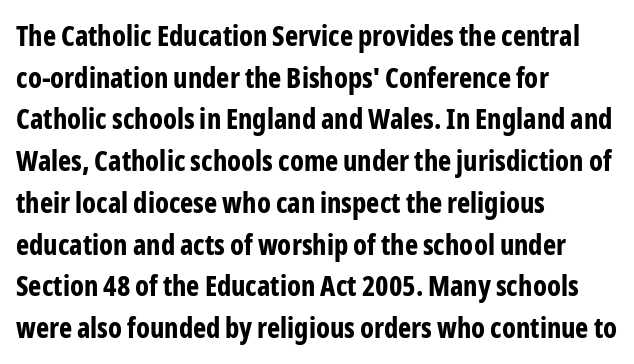
Q: Is the text bold? A: Yes.
Q: Is the text italic (slanted)? A: No, it is upright.
Q: Is the typeface a serif or a sans-serif typeface? A: Sans-serif.
Q: Is the text underlined? A: No.
Q: How is the paragraph aligned? A: Left-aligned.
Q: Is the spacing between letters normal or unusually wide? A: Normal.
Q: Is the spacing between lines tight, normal or loose? A: Normal.
Q: Width (condensed, normal, or wide)? A: Condensed.
Q: Stroke contrast? A: Low.
Q: x-height? A: Medium.
Q: Monospaced? A: No.
